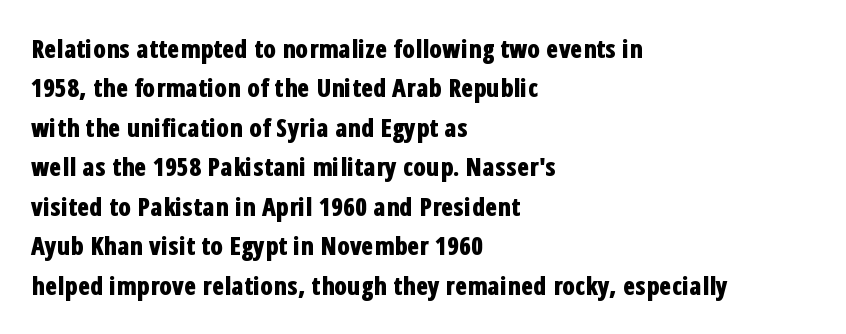
Q: Is the text bold? A: Yes.
Q: Is the text italic (slanted)? A: No, it is upright.
Q: Is the text underlined? A: No.
Q: How is the paragraph aligned? A: Left-aligned.
Q: Is the spacing between letters normal or unusually wide? A: Normal.
Q: Is the spacing between lines tight, normal or loose? A: Normal.
